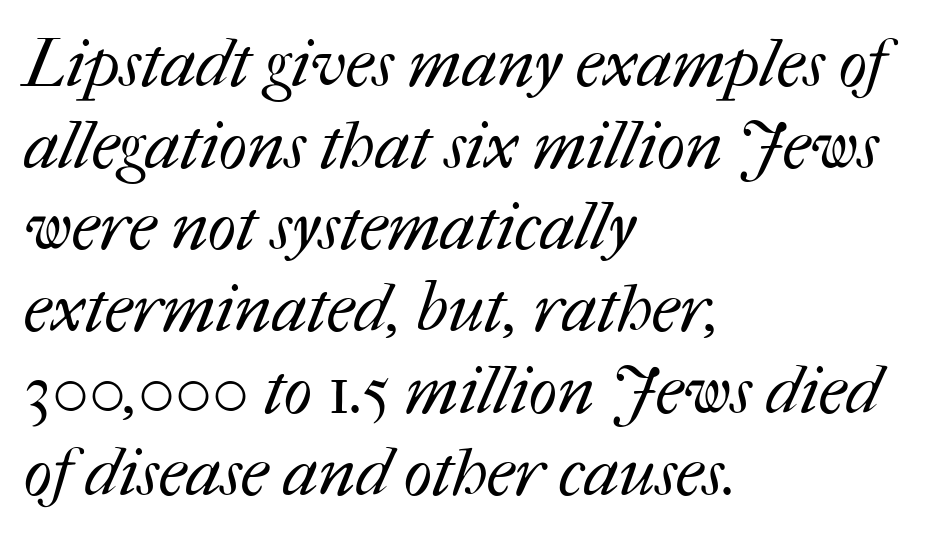
{"bold": "no", "weight": "regular", "width": "normal", "stroke_contrast": "medium", "x_height": "medium", "monospaced": "no", "underline": "no", "align": "left", "line_spacing_ratio": 1.22, "letter_spacing": "normal", "letter_spacing_em": 0.0, "glyph_px": 67}
